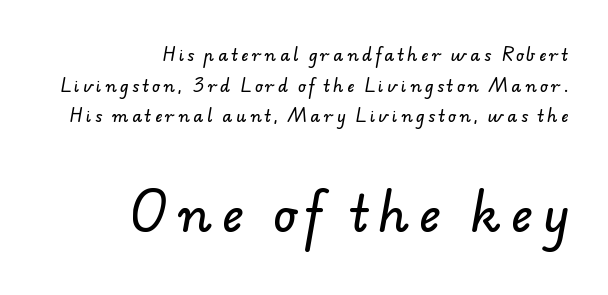
The image shows 48 px sans-serif type; set right-aligned, loose line spacing (1.91x), unusually wide letter spacing (+0.22 em), not underlined; the second (bottom) block is 3.0x larger; low stroke contrast and a small x-height.
